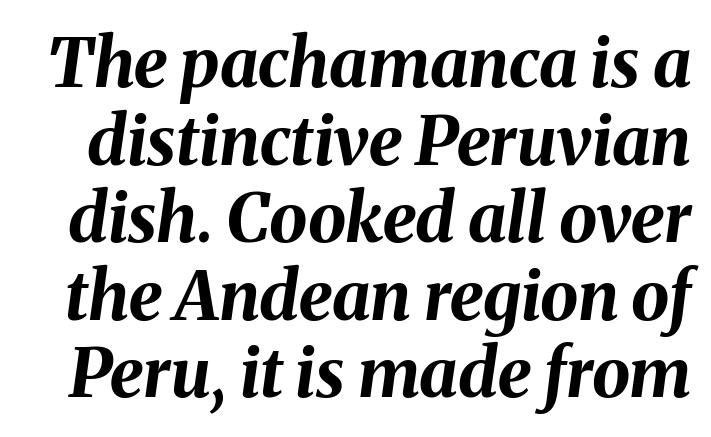
Q: Is the text bold? A: Yes.
Q: Is the text italic (slanted)? A: Yes, it leans right by about 8 degrees.
Q: Is the text underlined? A: No.
Q: Is the spacing between letters normal or unusually wide? A: Normal.
Q: Is the spacing between lines tight, normal or loose? A: Tight.
Q: Width (condensed, normal, or wide)? A: Normal.
Q: Stroke contrast? A: Medium.
Q: x-height? A: Medium.
Q: Monospaced? A: No.
